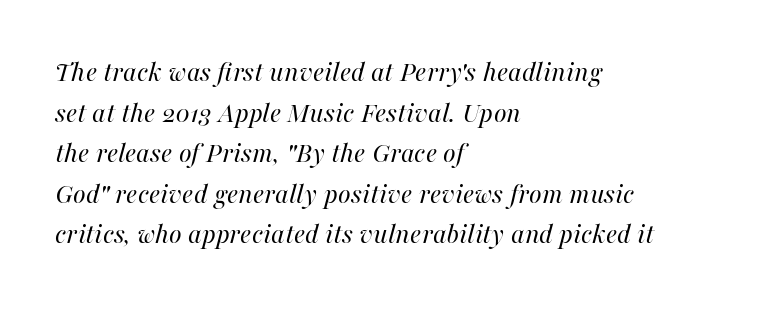
Does the copy run flush right? No — it runs flush left. Beneath every word, the page is bare. Stroke thickness stays within the range of a standard reading face or lighter. Each letter keeps its own natural width here, so spacing adapts to shape. It's the slanting kind of type.
